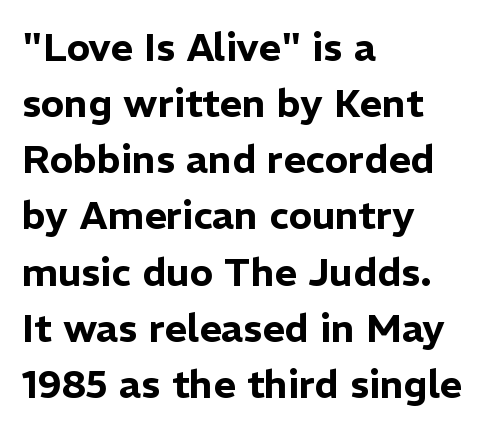
Serifs: no, the terminals of the letterforms are clean. When letters stand straight like this, we call the style roman or upright. One glance says typical: line gaps are just what's usual. If you drew a ruler down the left edge, every line would touch it. Words appear dense and cohesive because spacing is normal.
